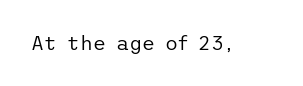
Posture: upright roman. Short note: letters normally spaced. The weight would be labelled regular, book, light, or lighter still. Lines of text with bare space underneath.
